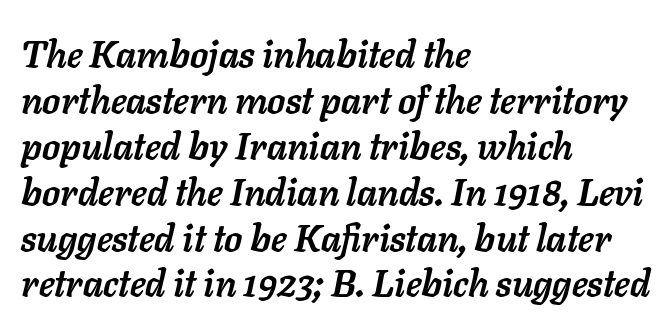
The image shows 37 px semibold type, italic (leaning right); set left-aligned, line spacing 1.24x, normal letter spacing, not underlined; low stroke contrast and a medium x-height.
